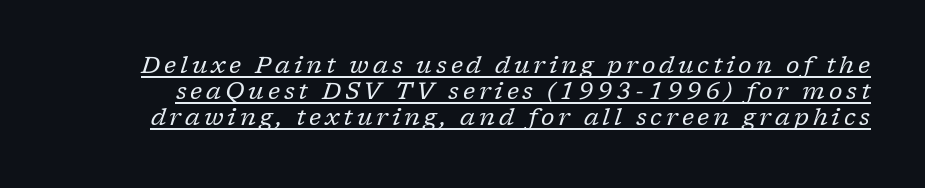
The image shows 24 px text type, italic (leaning right); set tight line spacing (1.09x), underlined.
